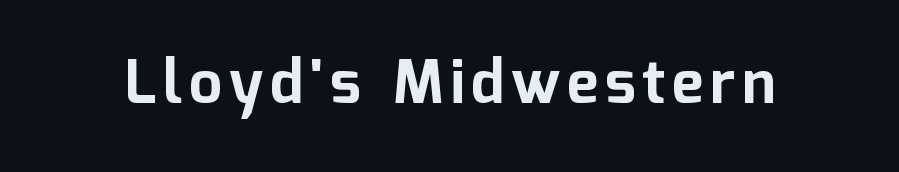
{"serif": "no", "italic": "no", "bold": "yes", "weight": "bold", "width": "normal", "stroke_contrast": "low", "x_height": "medium", "monospaced": "no", "underline": "no", "glyph_px": 60}
